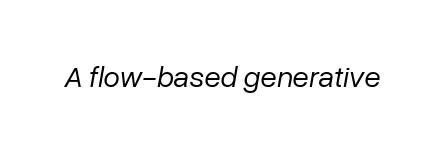
{"italic": "yes", "lean": "right", "slant_degrees": 10, "bold": "no", "weight": "regular", "width": "normal", "stroke_contrast": "low", "x_height": "medium", "monospaced": "no", "underline": "no", "letter_spacing": "normal", "letter_spacing_em": 0.0, "glyph_px": 30}
